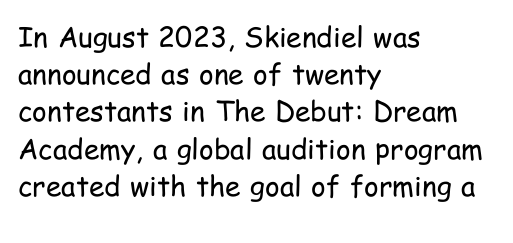
The image shows 28 px regular-weight, condensed sans-serif type, upright; set left-aligned, normal line spacing (1.33x), normal letter spacing, not underlined; low stroke contrast and a medium x-height.
